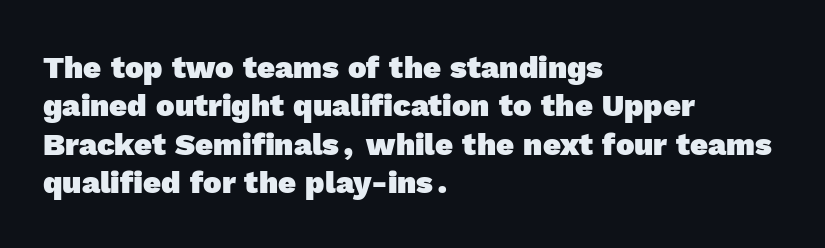
The image shows 31 px heavy sans-serif type; set left-aligned, line spacing 1.24x, normal letter spacing, not underlined; a medium x-height.
